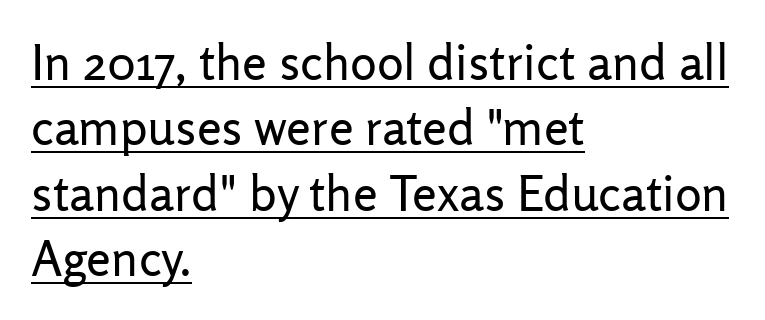
{"serif": "no", "italic": "no", "bold": "no", "weight": "regular", "width": "normal", "stroke_contrast": "low", "x_height": "medium", "monospaced": "no", "underline": "yes", "align": "left", "line_spacing": "normal", "line_spacing_ratio": 1.31, "letter_spacing": "normal", "letter_spacing_em": 0.0, "glyph_px": 50}
